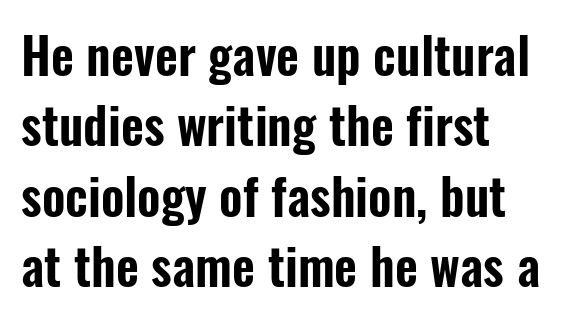
Observe the ordinary spacing: letters are neighbours, not strangers. The rendering uses natural spacing where letterforms have individual widths. This is roman type, the default non-slanted kind. The block of text has a typical density, with ordinary space between rows.
